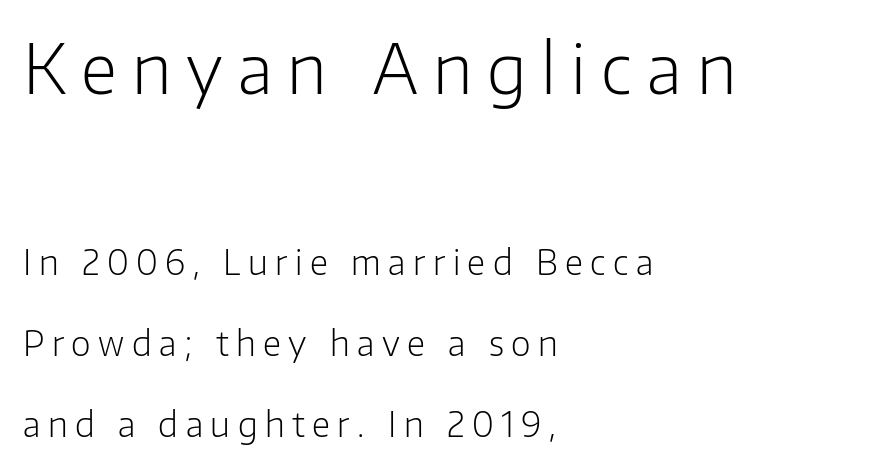
The image shows 68 px light sans-serif type, upright; set left-aligned, loose line spacing (2.38x), unusually wide letter spacing (+0.22 em), not underlined; the first (top) block is 2.0x larger; low stroke contrast and a medium x-height.
